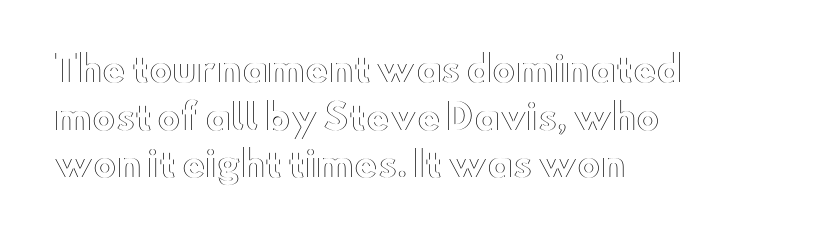
Q: Is the text italic (slanted)? A: No, it is upright.
Q: Is the text underlined? A: No.
Q: How is the paragraph aligned? A: Left-aligned.
Q: Is the spacing between letters normal or unusually wide? A: Normal.
Q: Is the spacing between lines tight, normal or loose? A: Normal.
Q: Width (condensed, normal, or wide)? A: Wide.
Q: x-height? A: Small.
Q: Monospaced? A: No.
